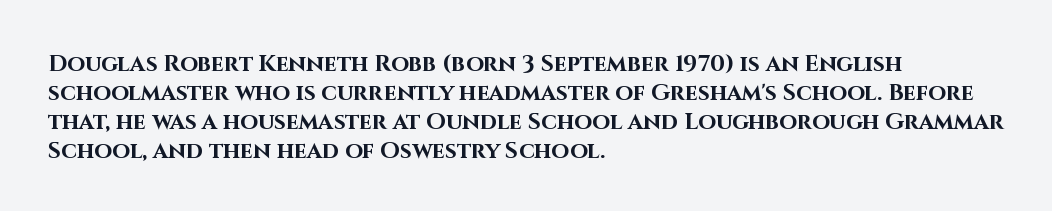
Q: Is the text bold? A: Yes.
Q: Is the text italic (slanted)? A: No, it is upright.
Q: Is the text underlined? A: No.
Q: How is the paragraph aligned? A: Left-aligned.
Q: Is the spacing between letters normal or unusually wide? A: Normal.
Q: Is the spacing between lines tight, normal or loose? A: Normal.
